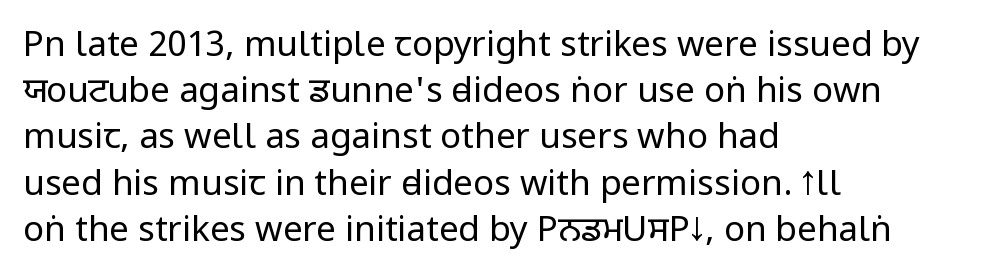
{"serif": "no", "italic": "no", "bold": "no", "weight": "regular", "width": "condensed", "stroke_contrast": "low", "x_height": "large", "monospaced": "no", "underline": "no", "align": "left", "line_spacing": "normal", "line_spacing_ratio": 1.32, "letter_spacing": "normal", "letter_spacing_em": 0.0, "glyph_px": 35}
